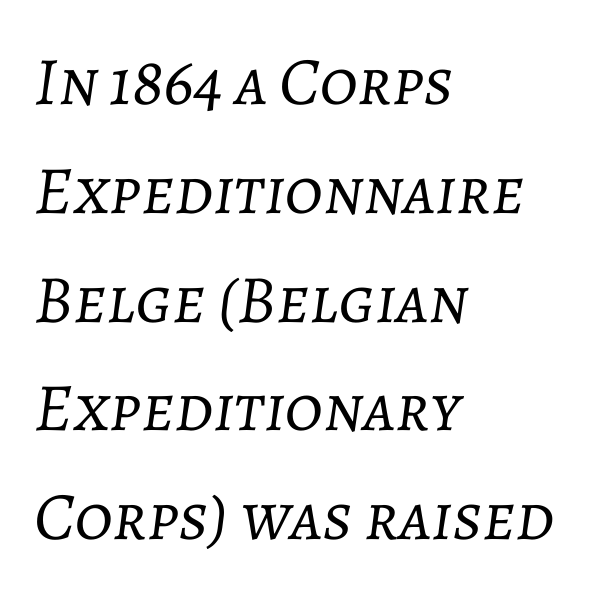
The weight tops out at a normal text grade. Quick note: interline space is typical. Caption: standard tracking, unaltered. Looks like regular typesetting: each glyph gets only the width it needs. Nobody drew a line under any word here. Typeset ragged right — the left edge is the straight one.
